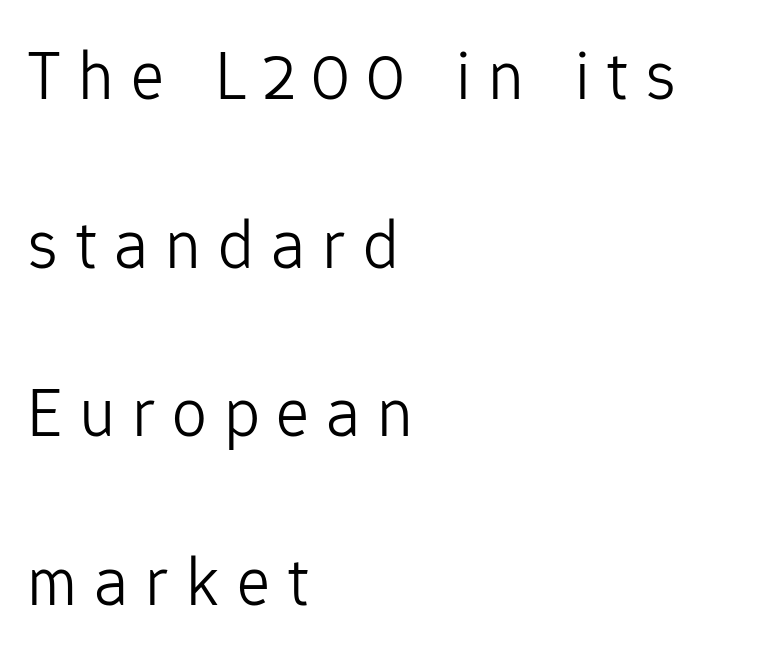
The image shows 70 px light sans-serif type, upright; set left-aligned, loose line spacing (2.41x), unusually wide letter spacing (+0.24 em), not underlined; low stroke contrast and a medium x-height.
